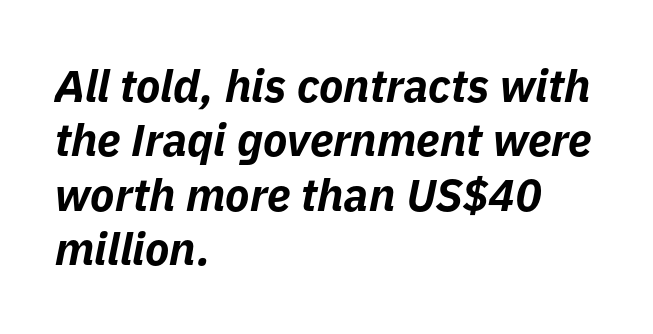
{"italic": "yes", "lean": "right", "slant_degrees": 11, "bold": "yes", "weight": "bold", "width": "normal", "stroke_contrast": "low", "x_height": "medium", "monospaced": "no", "underline": "no", "align": "left", "line_spacing_ratio": 1.21, "letter_spacing": "normal", "letter_spacing_em": 0.0, "glyph_px": 45}
